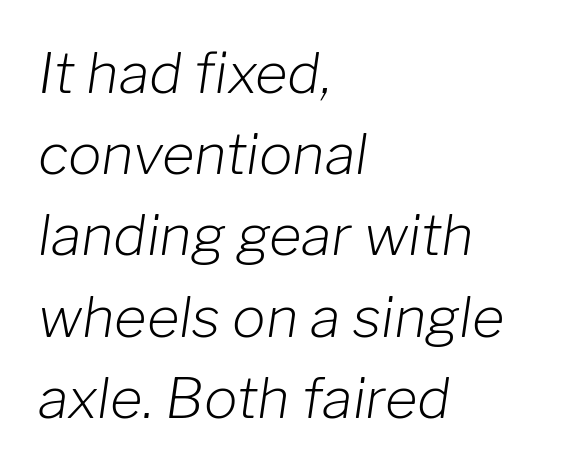
{"italic": "yes", "lean": "right", "slant_degrees": 8, "bold": "no", "weight": "light", "width": "normal", "stroke_contrast": "low", "x_height": "medium", "monospaced": "no", "underline": "no", "align": "left", "line_spacing": "normal", "line_spacing_ratio": 1.45, "letter_spacing": "normal", "letter_spacing_em": 0.0, "glyph_px": 56}
